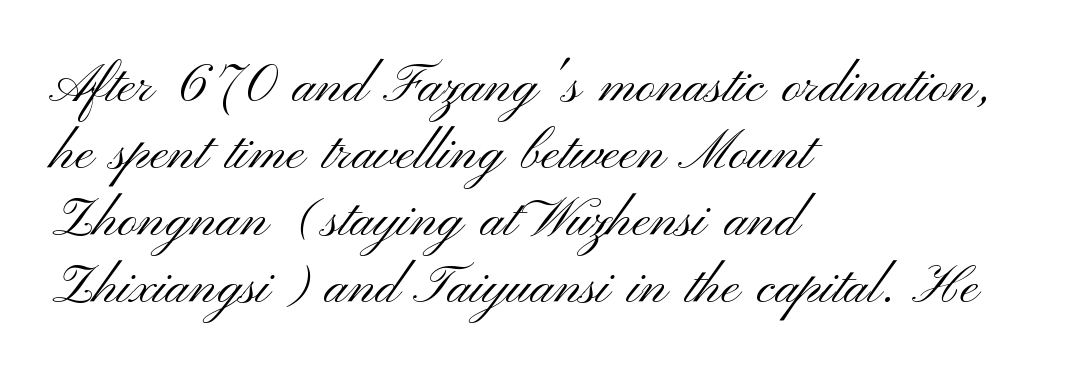
{"serif": "no", "bold": "no", "weight": "light", "width": "wide", "stroke_contrast": "medium", "x_height": "small", "monospaced": "no", "underline": "no", "align": "left", "line_spacing_ratio": 1.24, "letter_spacing": "normal", "letter_spacing_em": 0.0, "glyph_px": 54}
